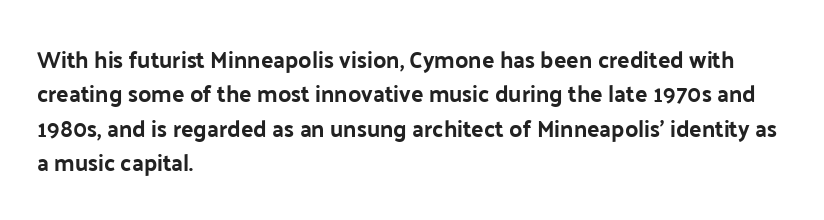
Q: Is the text bold? A: Yes.
Q: Is the text italic (slanted)? A: No, it is upright.
Q: Is the text underlined? A: No.
Q: How is the paragraph aligned? A: Left-aligned.
Q: Is the spacing between letters normal or unusually wide? A: Normal.
Q: Is the spacing between lines tight, normal or loose? A: Normal.
